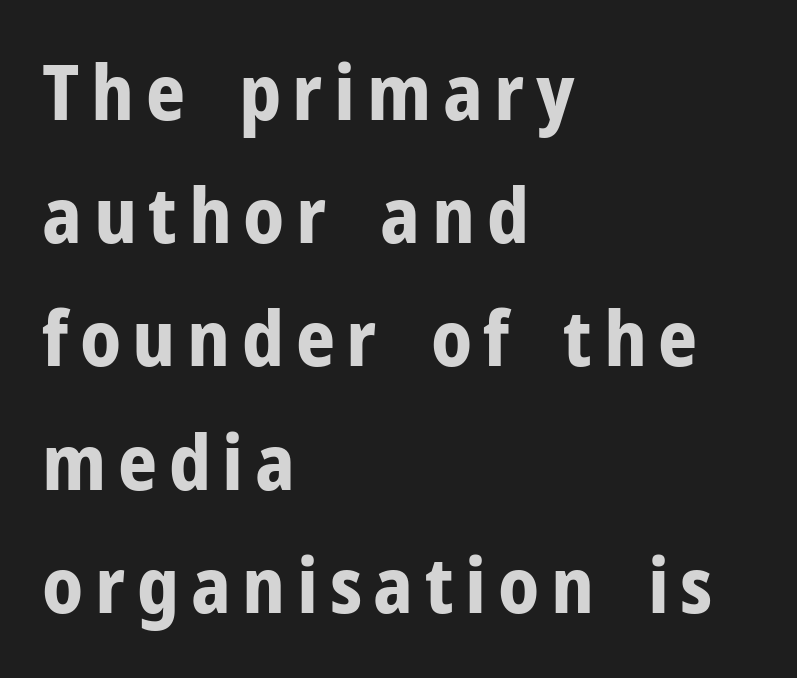
Type without underlining. This rendering employs a face without finishing strokes, i.e., a sans-serif. Here the designer chose a conventional face with non-uniform glyph widths. Quick note: interline space is typical. Weight check: bold — yes, fully. These lines stack with their left ends in a neat column.
